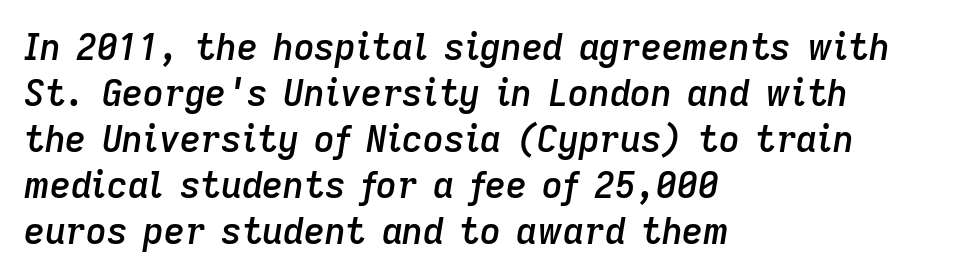
Q: Is the text bold? A: Semi-bold.
Q: Is the text italic (slanted)? A: Yes, it leans right by about 9 degrees.
Q: Is the text underlined? A: No.
Q: How is the paragraph aligned? A: Left-aligned.
Q: Is the spacing between letters normal or unusually wide? A: Normal.
Q: Is the spacing between lines tight, normal or loose? A: Normal.
Q: Width (condensed, normal, or wide)? A: Normal.
Q: Stroke contrast? A: Low.
Q: x-height? A: Medium.
Q: Monospaced? A: No.
